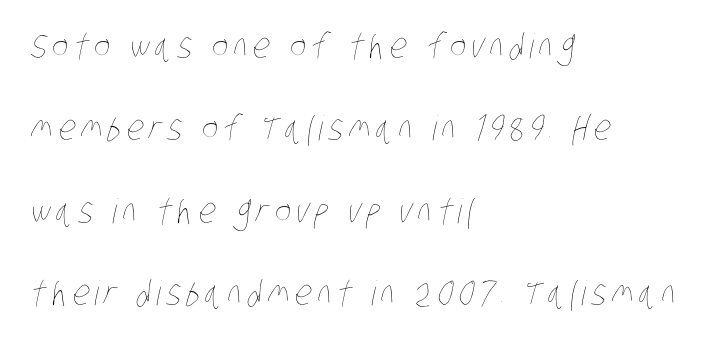
The image shows 34 px thin, condensed type; set left-aligned, loose line spacing (2.42x), not underlined; low stroke contrast and a large x-height.
